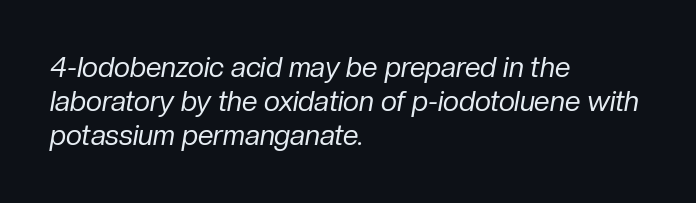
{"italic": "yes", "lean": "right", "slant_degrees": 10, "bold": "no", "weight": "regular", "width": "normal", "stroke_contrast": "low", "x_height": "medium", "monospaced": "no", "underline": "no", "align": "left", "line_spacing_ratio": 1.22, "letter_spacing": "normal", "letter_spacing_em": 0.0, "glyph_px": 28}
